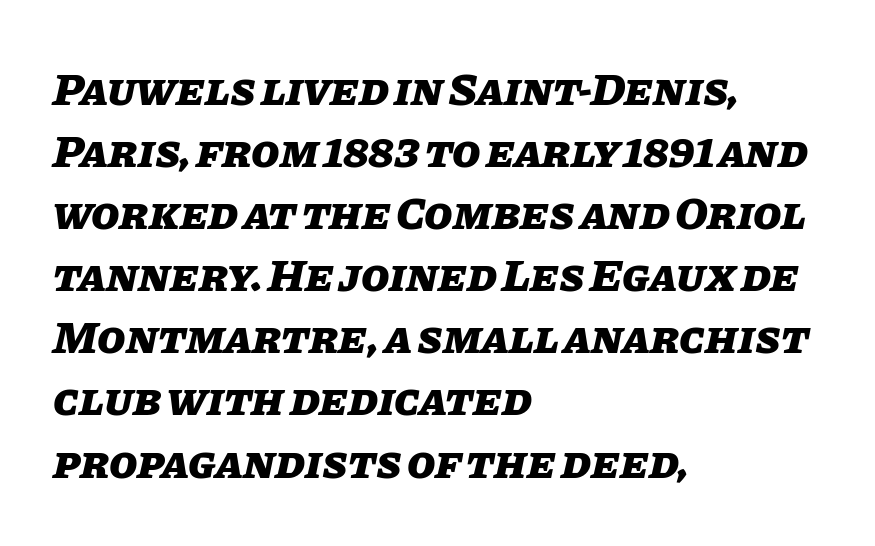
Q: Is the text bold? A: Yes.
Q: Is the text italic (slanted)? A: Yes, it leans right by about 11 degrees.
Q: Is the text underlined? A: No.
Q: How is the paragraph aligned? A: Left-aligned.
Q: Is the spacing between letters normal or unusually wide? A: Normal.
Q: Is the spacing between lines tight, normal or loose? A: Normal.
Q: Width (condensed, normal, or wide)? A: Normal.
Q: Stroke contrast? A: Low.
Q: x-height? A: Large.
Q: Monospaced? A: No.
